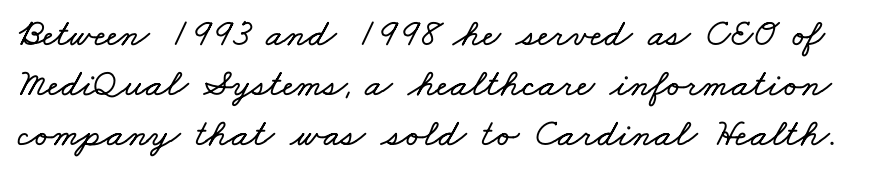
Q: Is the text underlined? A: No.
Q: Is the spacing between letters normal or unusually wide? A: Normal.
Q: Is the spacing between lines tight, normal or loose? A: Normal.
Q: Width (condensed, normal, or wide)? A: Wide.
Q: Stroke contrast? A: Low.
Q: x-height? A: Small.
Q: Monospaced? A: No.
